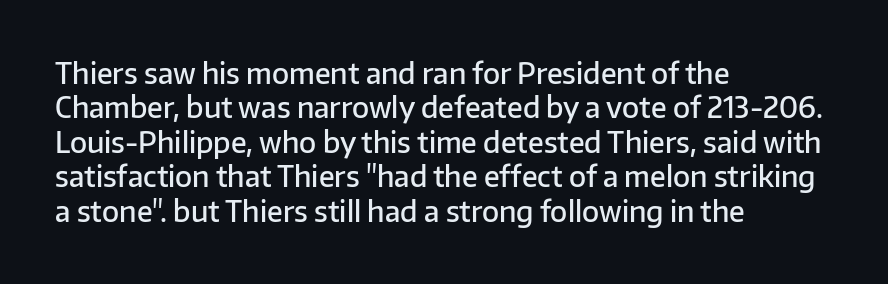
{"serif": "no", "italic": "no", "bold": "semi", "weight": "semibold", "width": "normal", "stroke_contrast": "low", "x_height": "medium", "monospaced": "no", "underline": "no", "align": "left", "line_spacing_ratio": 1.23, "letter_spacing": "normal", "letter_spacing_em": 0.0, "glyph_px": 28}
